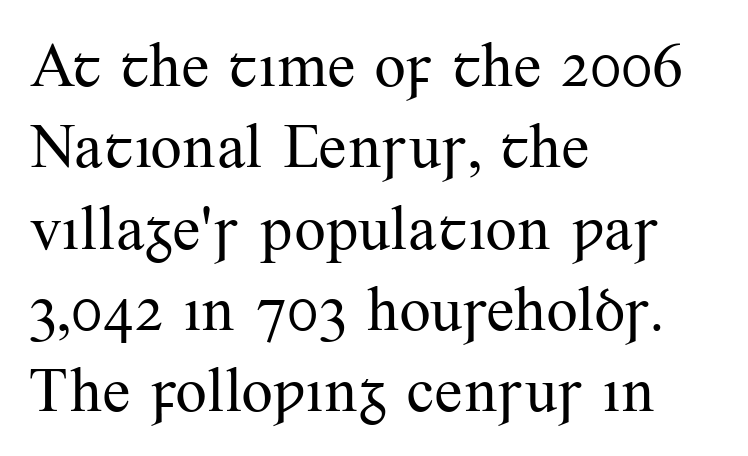
The image shows 63 px regular-weight serif type, upright; set left-aligned, normal line spacing (1.29x), normal letter spacing, not underlined; medium stroke contrast and a small x-height.
